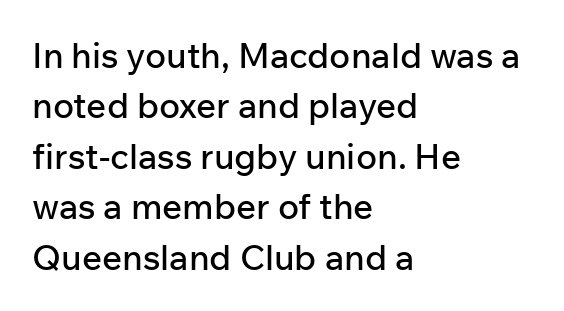
The image shows 35 px sans-serif type, upright; set left-aligned, normal line spacing (1.44x), normal letter spacing, not underlined; low stroke contrast and a medium x-height.
